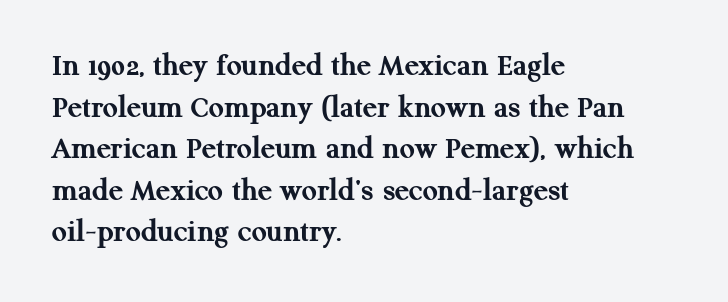
Q: Is the text bold? A: Yes.
Q: Is the text italic (slanted)? A: No, it is upright.
Q: Is the typeface a serif or a sans-serif typeface? A: Serif.
Q: Is the text underlined? A: No.
Q: How is the paragraph aligned? A: Left-aligned.
Q: Is the spacing between letters normal or unusually wide? A: Normal.
Q: Is the spacing between lines tight, normal or loose? A: Normal.
Q: Width (condensed, normal, or wide)? A: Normal.
Q: Stroke contrast? A: Medium.
Q: x-height? A: Medium.
Q: Monospaced? A: No.
